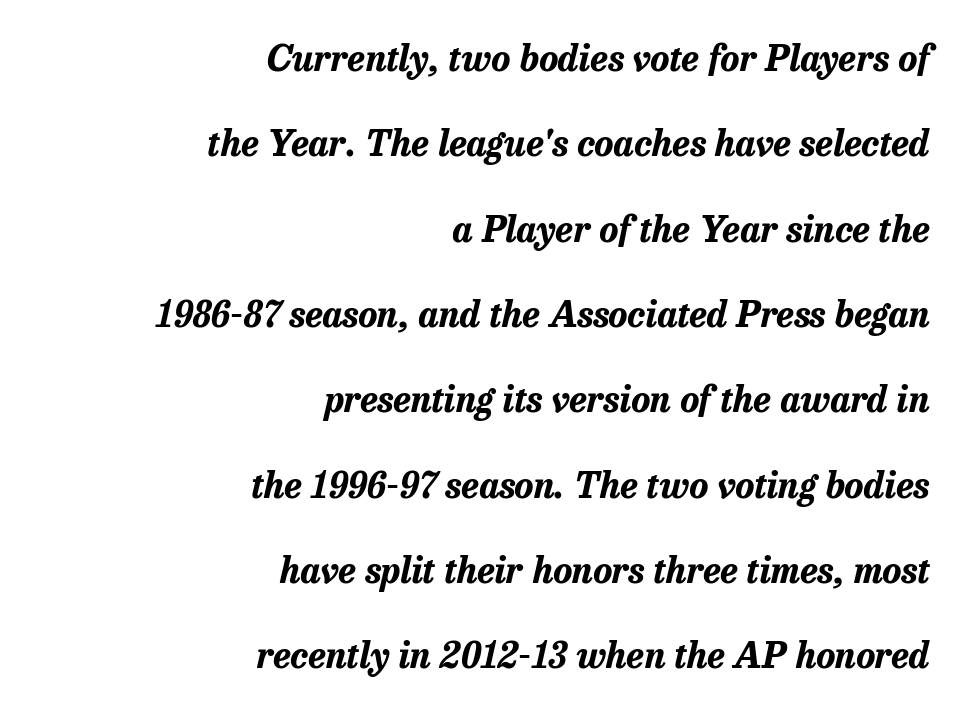
These lines are rendered in a variable-pitch font. A typesetter would mark this as italic. Notice how the passage keeps a crisp vertical edge on the right only. Anything drawn beneath the words? Only blank space. Students, note that the glyphs here touch the page at normal intervals. Bold? Absolutely — the strokes are thick and heavy.
